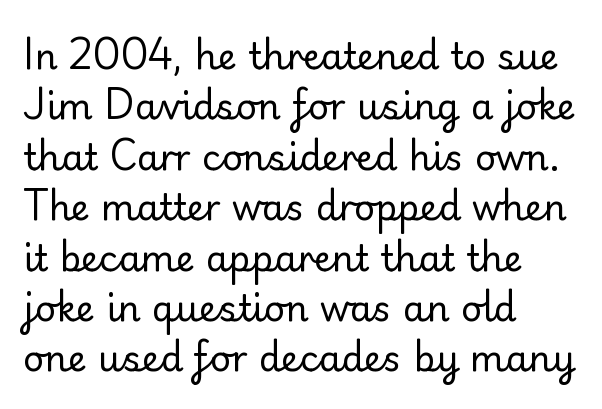
Q: Is the text bold? A: No.
Q: Is the text italic (slanted)? A: No, it is upright.
Q: Is the typeface a serif or a sans-serif typeface? A: Sans-serif.
Q: Is the text underlined? A: No.
Q: How is the paragraph aligned? A: Left-aligned.
Q: Is the spacing between letters normal or unusually wide? A: Normal.
Q: Is the spacing between lines tight, normal or loose? A: Normal.
Q: Width (condensed, normal, or wide)? A: Normal.
Q: Stroke contrast? A: Low.
Q: x-height? A: Small.
Q: Monospaced? A: No.
